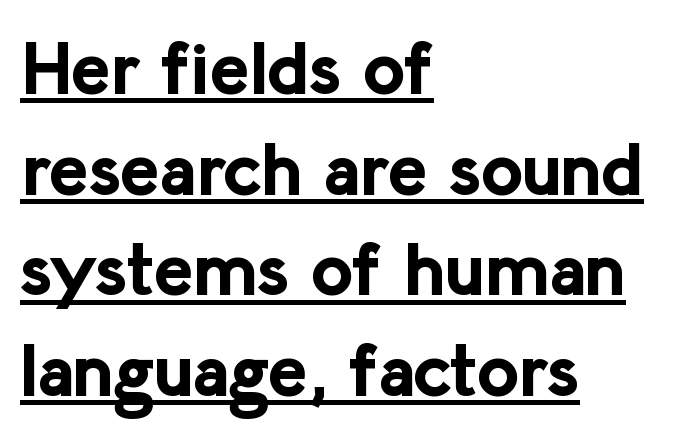
Varying glyph widths throughout — classic text-font behaviour. The horizontal fit of the characters is conventional and even. The type sits square on the baseline with zero lean. Where is the straight margin? On the left.
